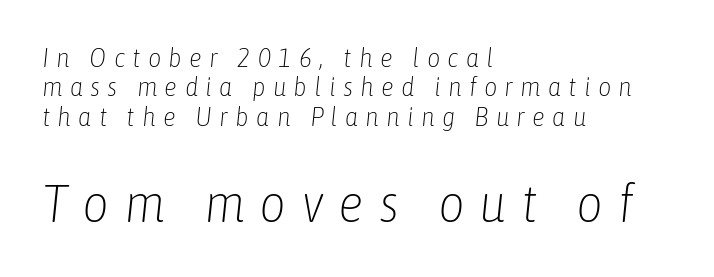
The image shows 52 px light, condensed type, italic (leaning right); set left-aligned, tight line spacing (1.13x), unusually wide letter spacing (+0.28 em), not underlined; the second (bottom) block is 2.0x larger; low stroke contrast and a medium x-height.
